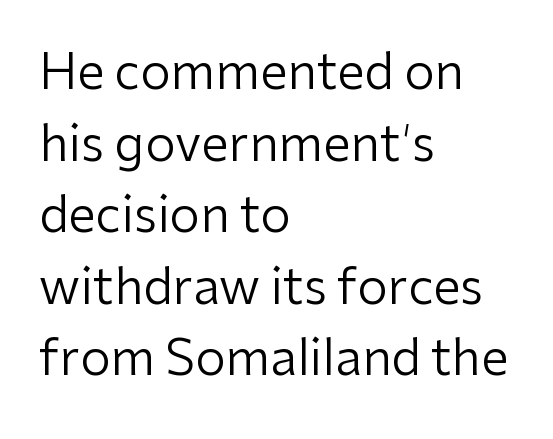
The image shows 49 px regular-weight sans-serif type, upright; set left-aligned, normal line spacing (1.46x), normal letter spacing, not underlined; low stroke contrast and a medium x-height.
